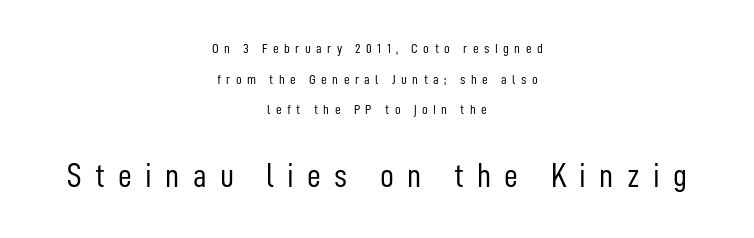
{"serif": "no", "italic": "no", "bold": "no", "weight": "light", "width": "condensed", "stroke_contrast": "low", "x_height": "medium", "monospaced": "no", "underline": "no", "align": "center", "line_spacing": "loose", "line_spacing_ratio": 2.18, "letter_spacing": "wide", "letter_spacing_em": 0.39, "larger_block": "second", "size_ratio": 2.43, "glyph_px": 34}
